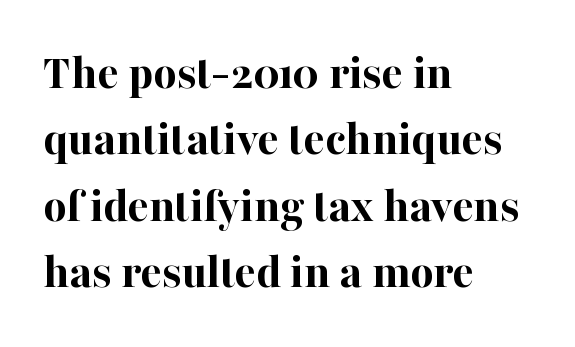
{"serif": "yes", "italic": "no", "bold": "yes", "weight": "bold", "width": "normal", "stroke_contrast": "high", "x_height": "medium", "monospaced": "no", "underline": "no", "align": "left", "line_spacing": "normal", "line_spacing_ratio": 1.33, "letter_spacing": "normal", "letter_spacing_em": 0.0, "glyph_px": 50}
